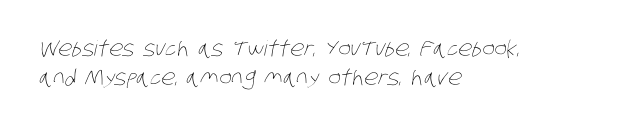
{"bold": "no", "underline": "no", "align": "left", "line_spacing": "normal", "line_spacing_ratio": 1.4, "letter_spacing": "normal", "letter_spacing_em": 0.0, "glyph_px": 21}
